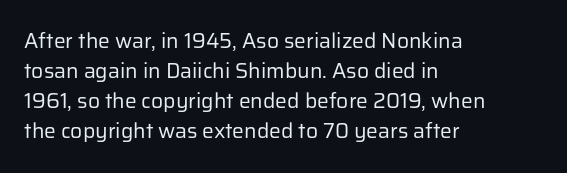
Compared with typical body copy, the letter spacing here is the same. The text block is weighted toward the left margin, trailing off unevenly rightward. The foot of each line stays bare and open. Evenly set lines give the paragraph a standard silhouette. Stroke thickness stays within the range of a standard reading face or lighter.
